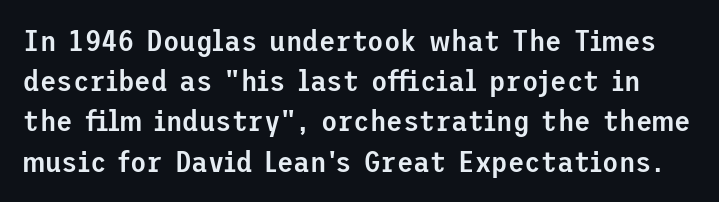
{"serif": "no", "italic": "no", "bold": "semi", "weight": "semibold", "width": "normal", "stroke_contrast": "low", "x_height": "medium", "underline": "no", "line_spacing": "normal", "line_spacing_ratio": 1.34, "letter_spacing": "normal", "letter_spacing_em": 0.0, "glyph_px": 30}
